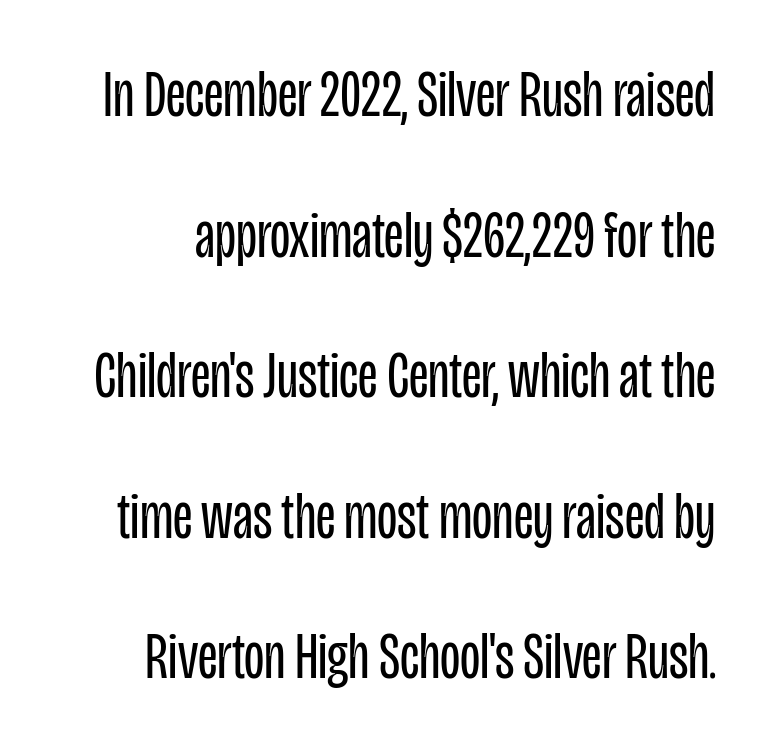
{"serif": "no", "italic": "no", "bold": "no", "weight": "regular", "width": "condensed", "stroke_contrast": "low", "x_height": "large", "monospaced": "no", "underline": "no", "line_spacing": "loose", "line_spacing_ratio": 2.13, "letter_spacing": "normal", "letter_spacing_em": 0.0, "glyph_px": 66}
